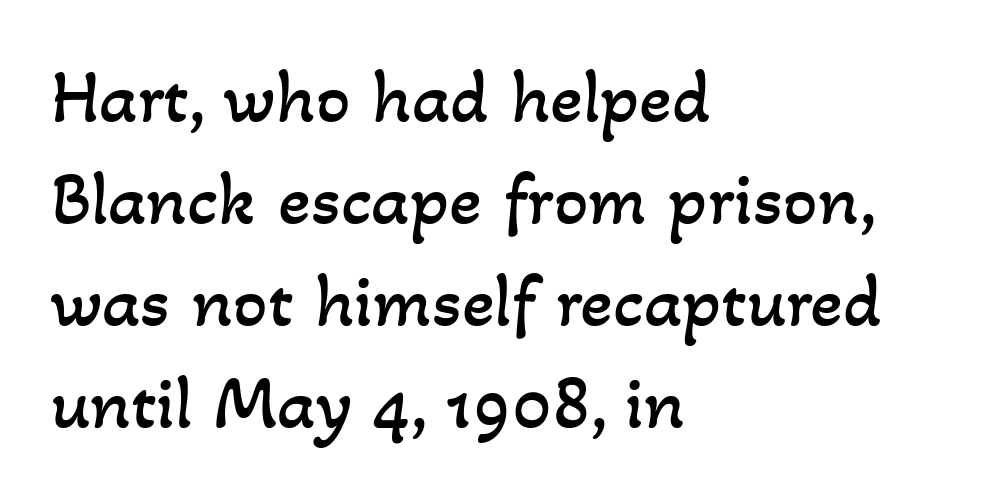
{"bold": "no", "weight": "regular", "width": "normal", "stroke_contrast": "low", "x_height": "small", "monospaced": "no", "underline": "no", "align": "left", "line_spacing": "normal", "line_spacing_ratio": 1.34, "letter_spacing": "normal", "letter_spacing_em": 0.0, "glyph_px": 76}
